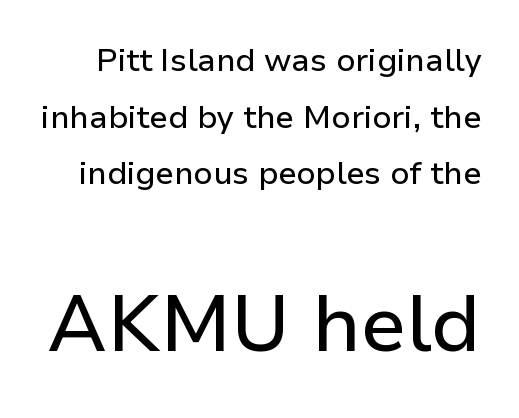
The image shows 79 px sans-serif type, upright; set line spacing 1.77x, normal letter spacing, not underlined; the second (bottom) block is 2.47x larger; low stroke contrast and a medium x-height.
